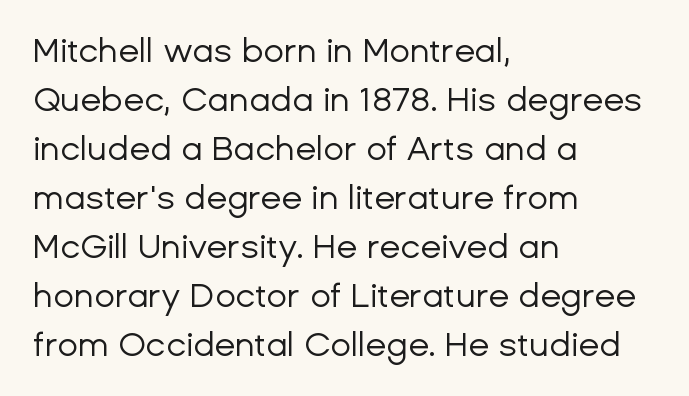
The image shows 34 px regular-weight sans-serif type, upright; set left-aligned, normal line spacing (1.44x), normal letter spacing, not underlined; low stroke contrast and a medium x-height.
